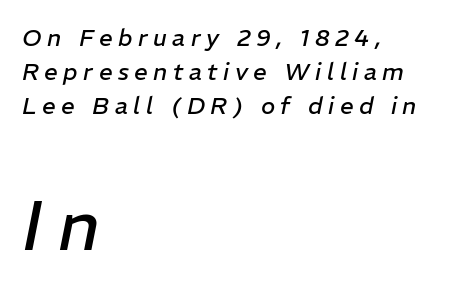
Q: Is the text bold? A: No.
Q: Is the text italic (slanted)? A: Yes, it leans right by about 11 degrees.
Q: Is the text underlined? A: No.
Q: How is the paragraph aligned? A: Left-aligned.
Q: Is the spacing between letters normal or unusually wide? A: Unusually wide.
Q: Is the spacing between lines tight, normal or loose? A: Normal.
Q: Which block of text is set in a larger size, the first (top) or the second (bottom)? A: The second (bottom) one.
Q: Width (condensed, normal, or wide)? A: Normal.
Q: Stroke contrast? A: Low.
Q: x-height? A: Medium.
Q: Monospaced? A: No.
